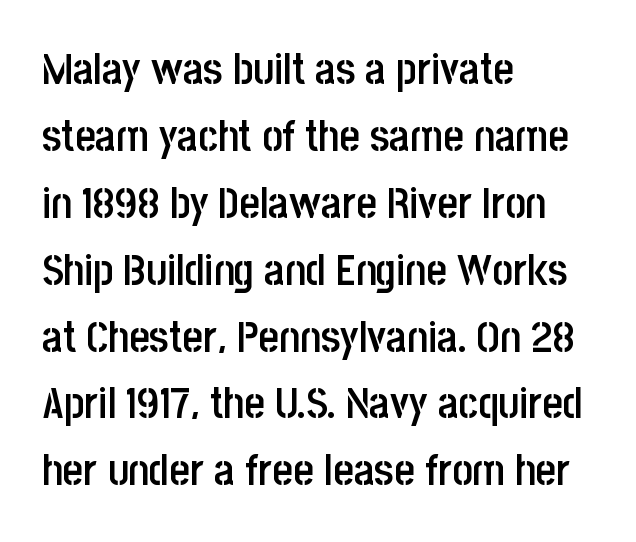
The area under the type is left untouched. The passage is arranged the way most books set body copy — flush left. Default kerning and tracking; the words read as compact shapes. Type style note: lacks serifs. Character widths vary here, with narrow letters taking less room than wide ones. Set as a demibold, roughly 600 on the weight scale.
